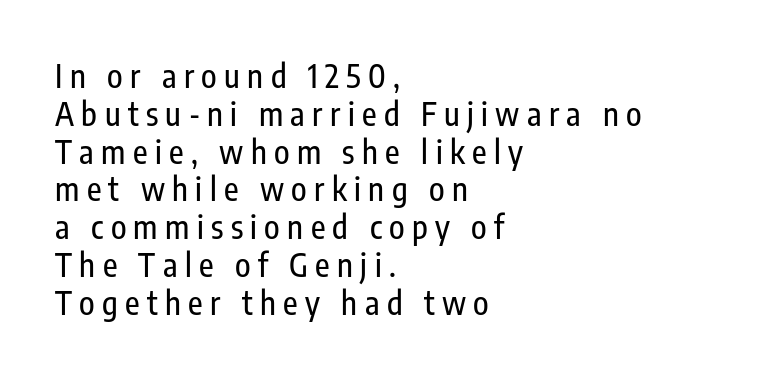
The image shows 32 px condensed sans-serif type, upright; set left-aligned, line spacing 1.18x, unusually wide letter spacing (+0.23 em), not underlined; low stroke contrast and a medium x-height.
